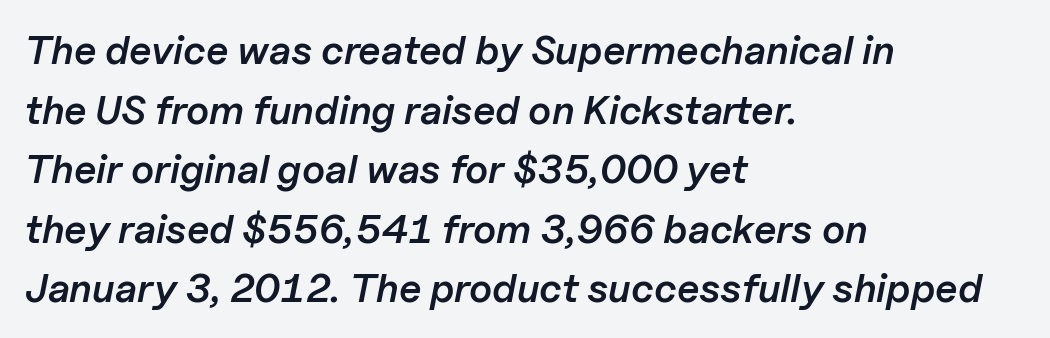
The letterforms sit shoulder to shoulder at normal distance. These lines are rendered in a variable-pitch font. Slightly chunky letters — semibold, I'd say, not full bold. The lines in this sample share a left origin and differ only in where they stop. You can tell it's italic because the verticals aren't actually vertical.
